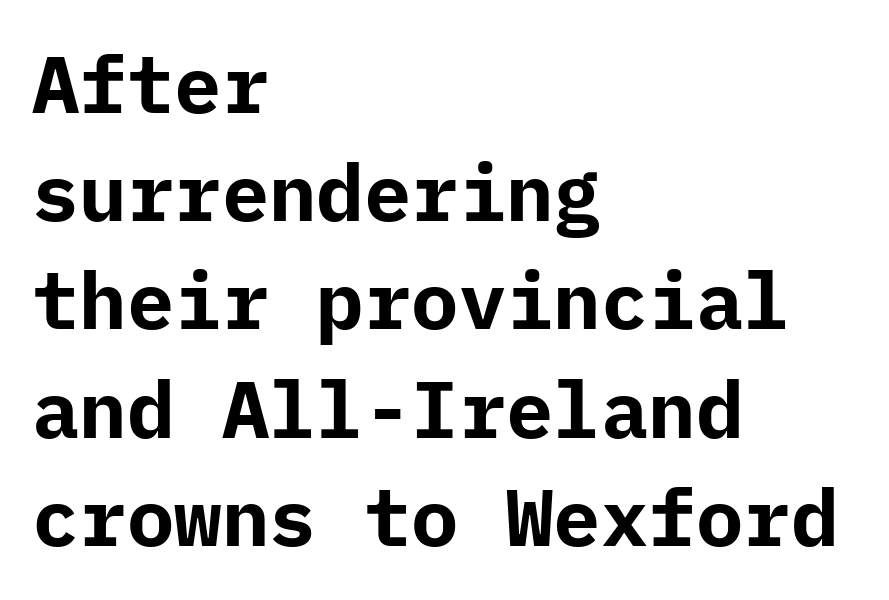
No feet cap the strokes, marking this as sans-serif type. Left-aligned paragraph, ragged on the right. Descender tails drop into unmarked territory. Style check: upright. The space between consecutive lines is moderate. Each word holds together tightly as a unit, with standard inter-letter gaps.
